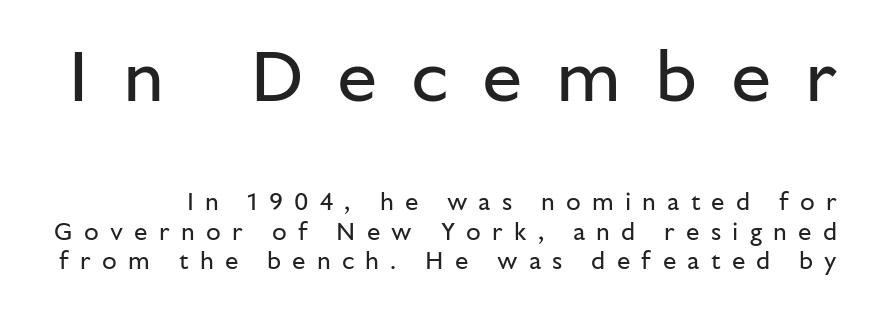
Q: Is the text bold? A: No.
Q: Is the text italic (slanted)? A: No, it is upright.
Q: Is the typeface a serif or a sans-serif typeface? A: Sans-serif.
Q: Is the text underlined? A: No.
Q: Is the spacing between letters normal or unusually wide? A: Unusually wide.
Q: Which block of text is set in a larger size, the first (top) or the second (bottom)? A: The first (top) one.
Q: Width (condensed, normal, or wide)? A: Normal.
Q: Stroke contrast? A: Low.
Q: x-height? A: Medium.
Q: Monospaced? A: No.
